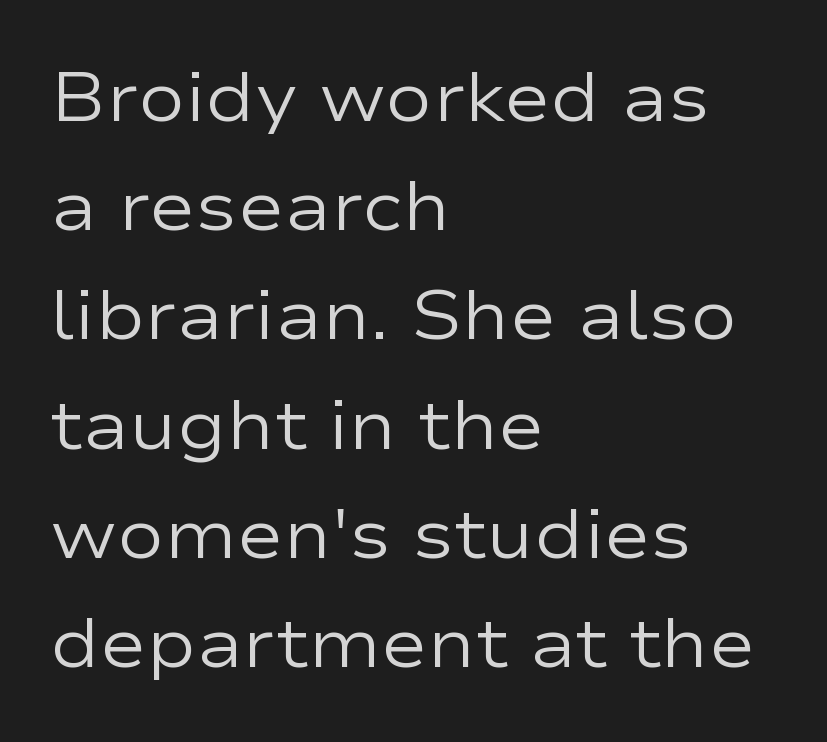
The image shows 70 px regular-weight, wide sans-serif type, upright; set left-aligned, normal line spacing (1.56x), normal letter spacing, not underlined; low stroke contrast and a medium x-height.
